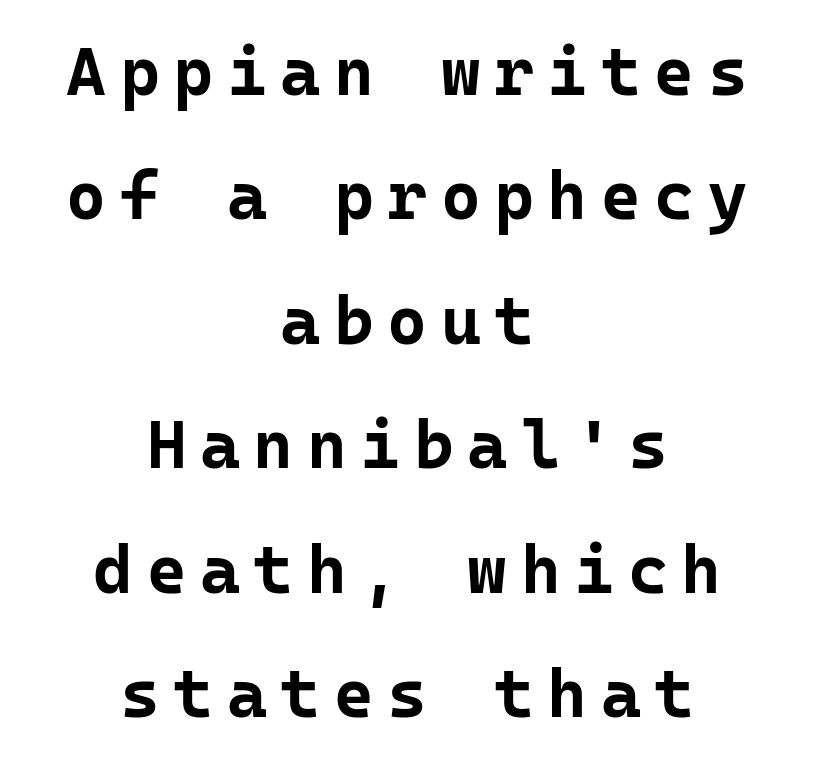
The image shows 68 px bold sans-serif type, upright, monospaced; set centered, line spacing 1.83x, unusually wide letter spacing (+0.2 em), not underlined; low stroke contrast and a medium x-height.
